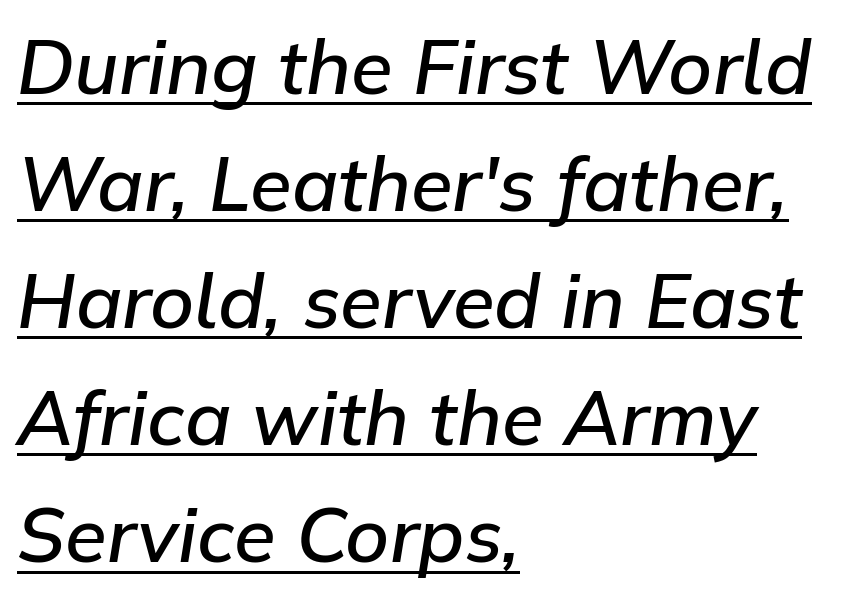
What stands out about the letter spacing? Nothing — it is the standard amount. Summary of vertical rhythm: regular, with standard interline spacing. Casual observation: everything's shoved over to the left. Its strokes are somewhat broadened, the hallmark of semibold type. Caption: lettering with a line underneath. Posture: slanted.
